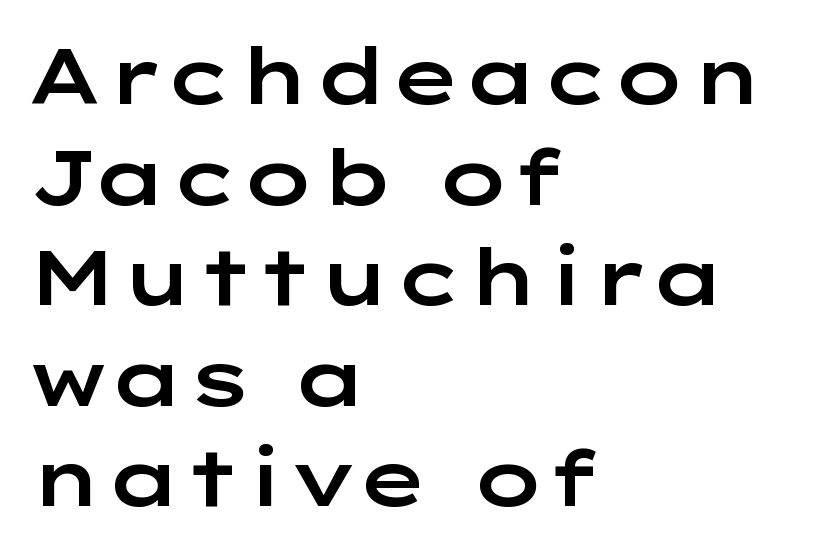
Q: Is the text italic (slanted)? A: No, it is upright.
Q: Is the typeface a serif or a sans-serif typeface? A: Sans-serif.
Q: Is the text underlined? A: No.
Q: How is the paragraph aligned? A: Left-aligned.
Q: Is the spacing between letters normal or unusually wide? A: Normal.
Q: Is the spacing between lines tight, normal or loose? A: Normal.
Q: Width (condensed, normal, or wide)? A: Wide.
Q: Stroke contrast? A: Low.
Q: x-height? A: Medium.
Q: Monospaced? A: No.
